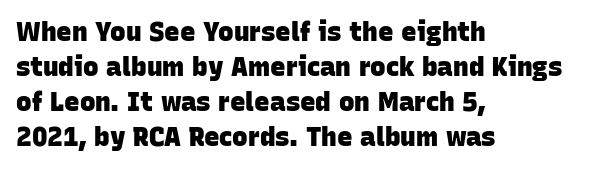
Q: Is the text bold? A: Yes.
Q: Is the text underlined? A: No.
Q: How is the paragraph aligned? A: Left-aligned.
Q: Is the spacing between letters normal or unusually wide? A: Normal.
Q: Is the spacing between lines tight, normal or loose? A: Normal.
